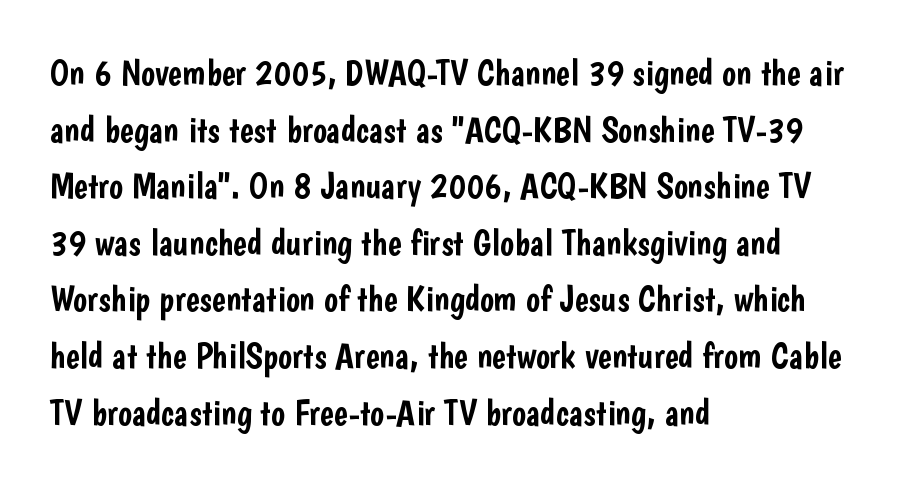
Q: Is the text italic (slanted)? A: No, it is upright.
Q: Is the typeface a serif or a sans-serif typeface? A: Sans-serif.
Q: Is the text underlined? A: No.
Q: How is the paragraph aligned? A: Left-aligned.
Q: Is the spacing between letters normal or unusually wide? A: Normal.
Q: Is the spacing between lines tight, normal or loose? A: Normal.
Q: Width (condensed, normal, or wide)? A: Condensed.
Q: Stroke contrast? A: Low.
Q: x-height? A: Medium.
Q: Monospaced? A: No.
